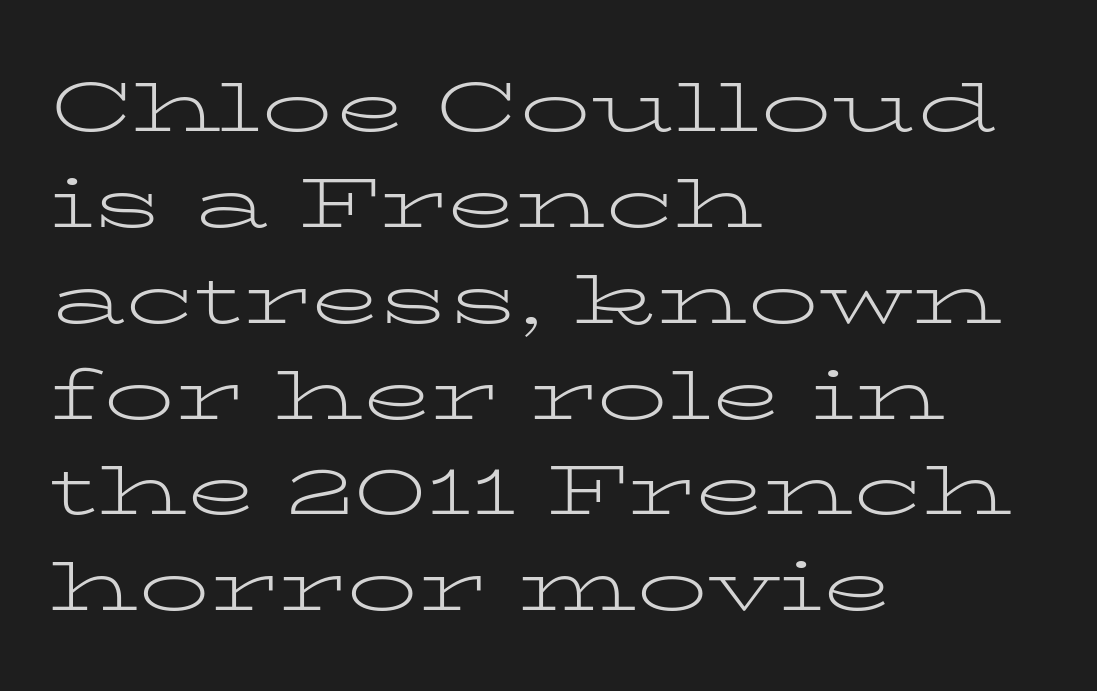
The image shows 71 px light, wide serif type, upright; set left-aligned, normal line spacing (1.35x), normal letter spacing, not underlined; low stroke contrast and a medium x-height.
